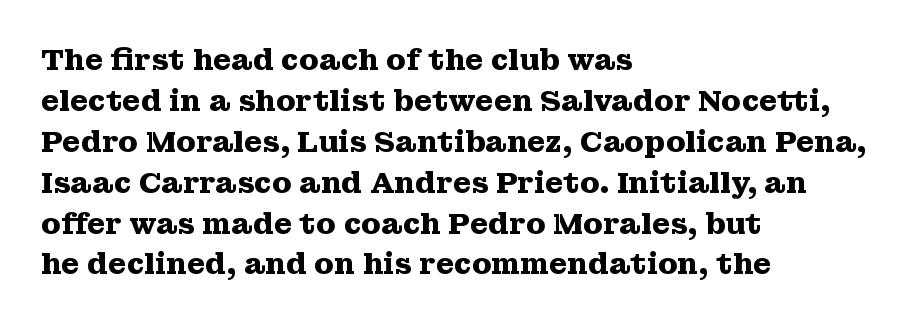
{"serif": "yes", "italic": "no", "bold": "yes", "weight": "heavy", "width": "wide", "stroke_contrast": "medium", "x_height": "medium", "monospaced": "no", "underline": "no", "align": "left", "line_spacing": "normal", "line_spacing_ratio": 1.41, "letter_spacing": "normal", "letter_spacing_em": 0.0, "glyph_px": 29}
